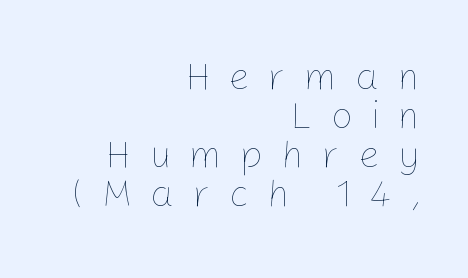
{"italic": "no", "bold": "no", "weight": "thin", "width": "normal", "stroke_contrast": "low", "x_height": "medium", "monospaced": "no", "underline": "no", "align": "right", "line_spacing": "tight", "line_spacing_ratio": 1.03, "letter_spacing": "wide", "letter_spacing_em": 0.48, "glyph_px": 38}
